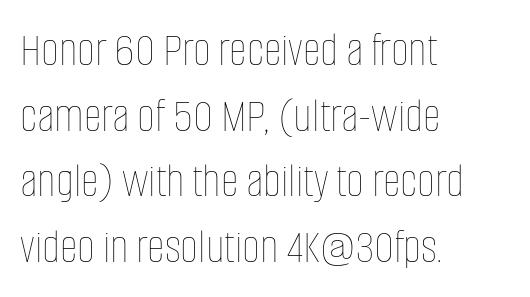
The image shows 49 px thin, condensed type, upright; set left-aligned, normal line spacing (1.34x), normal letter spacing, not underlined; low stroke contrast and a large x-height.
